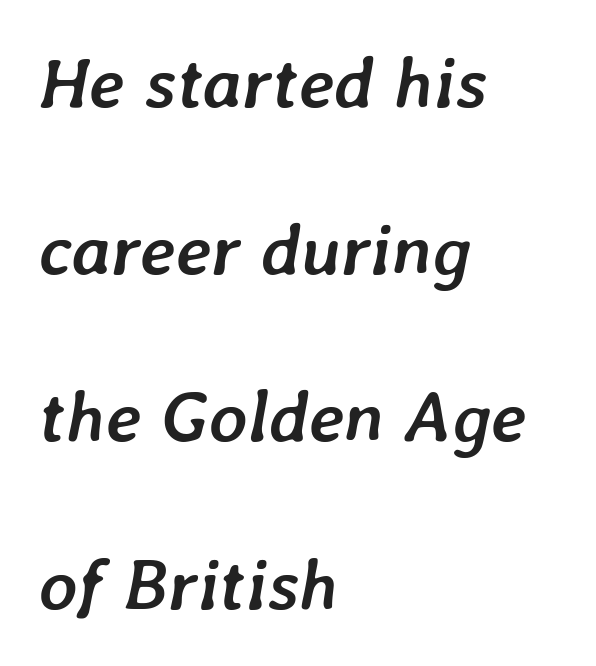
Baseline-to-baseline distance is far greater than the letter height. The lines are quadded left. Compared with typical body copy, the letter spacing here is the same. The passage shown is typed in a proportional face where columns would drift. The typography opts for an oblique posture over an upright one.
